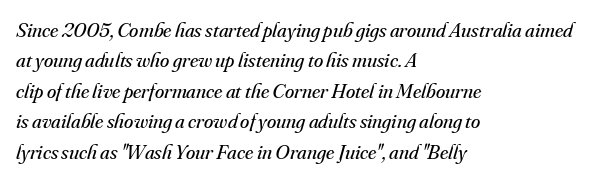
The image shows 21 px text type, italic (leaning right); set left-aligned, normal line spacing (1.45x), normal letter spacing, not underlined.
